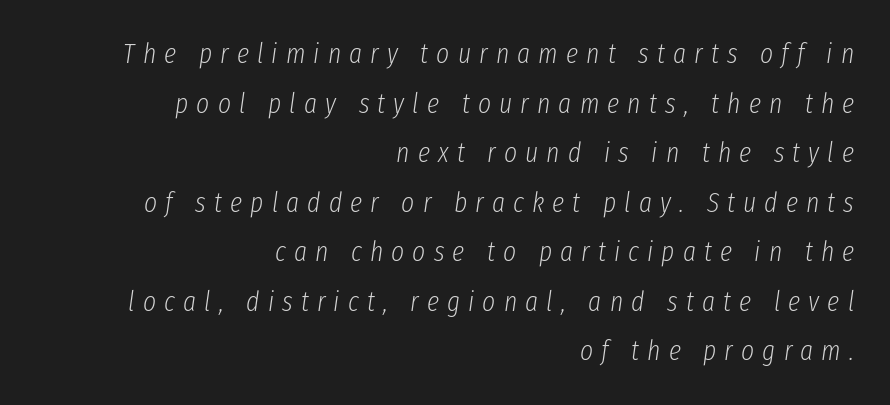
Horizontally, the lines are justified to the trailing edge only. No extra ink here — the face is not bold. Descenders hang freely into open space. Looks like regular typesetting: each glyph gets only the width it needs. Every character sits at an angle, as italics do.
